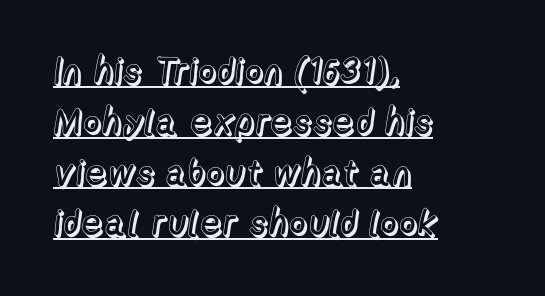
The image shows 36 px text type; set left-aligned, normal line spacing (1.41x), normal letter spacing, underlined; a medium x-height.
